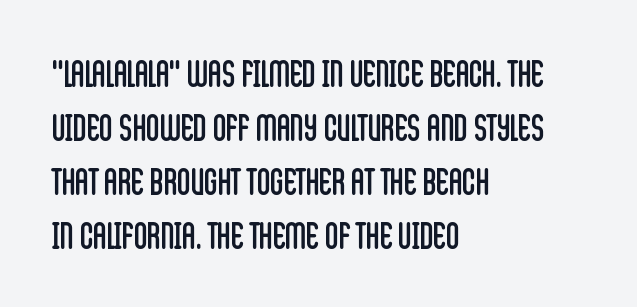
{"serif": "no", "italic": "no", "bold": "no", "weight": "regular", "width": "condensed", "stroke_contrast": "low", "x_height": "large", "monospaced": "no", "underline": "no", "align": "left", "line_spacing": "normal", "line_spacing_ratio": 1.46, "letter_spacing": "normal", "letter_spacing_em": 0.0, "glyph_px": 37}
